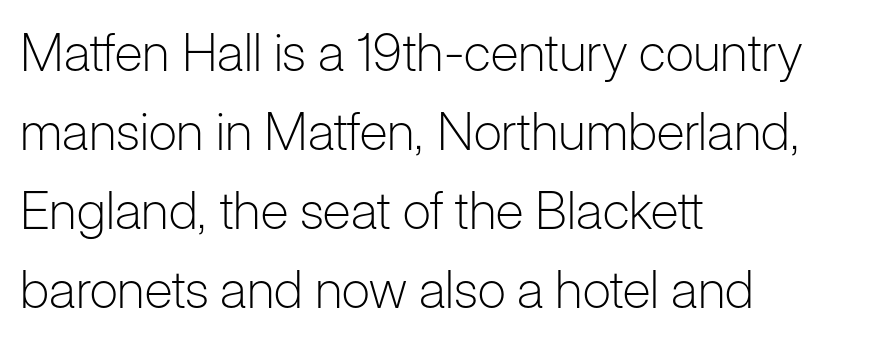
Q: Is the text bold? A: No.
Q: Is the text italic (slanted)? A: No, it is upright.
Q: Is the typeface a serif or a sans-serif typeface? A: Sans-serif.
Q: Is the text underlined? A: No.
Q: How is the paragraph aligned? A: Left-aligned.
Q: Is the spacing between letters normal or unusually wide? A: Normal.
Q: Is the spacing between lines tight, normal or loose? A: Normal.
Q: Width (condensed, normal, or wide)? A: Normal.
Q: Stroke contrast? A: Low.
Q: x-height? A: Medium.
Q: Monospaced? A: No.
